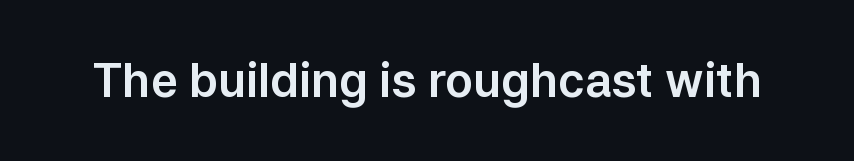
{"serif": "no", "italic": "no", "width": "normal", "stroke_contrast": "low", "x_height": "medium", "monospaced": "no", "underline": "no", "letter_spacing": "normal", "letter_spacing_em": 0.0, "glyph_px": 46}
